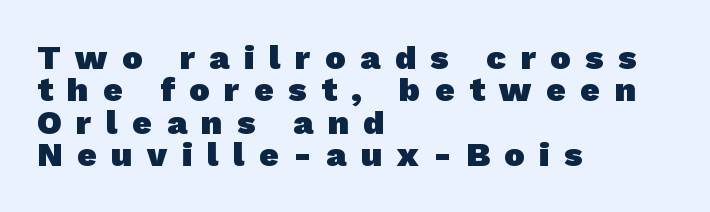
The image shows 34 px heavy sans-serif type; set left-aligned, tight line spacing (0.95x), unusually wide letter spacing (+0.43 em), not underlined; low stroke contrast and a medium x-height.
